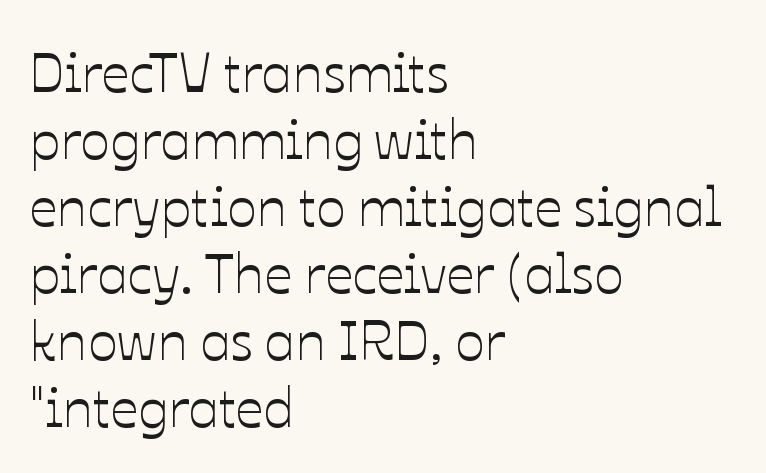
Each word holds together tightly as a unit, with standard inter-letter gaps. The setting favours the left margin, as ordinary paragraphs usually do. Unlike italic type, these characters show no tilt at all. Underline: absent.
